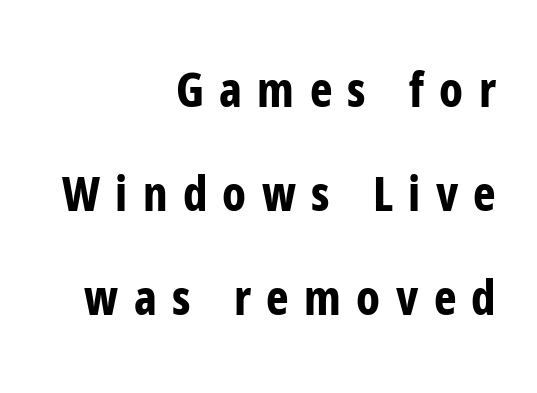
Spacing verdict: proportional, widths tailored to each character. The gaps between neighbouring characters are conspicuously large. The vertical gap from one line to the next is large. Letters rest on an invisible, unmarked baseline. Heft: maximum for text — a bold.
